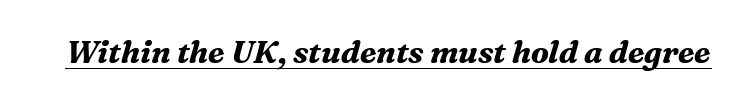
The image shows 31 px bold serif type, italic (leaning right); set normal letter spacing, underlined; medium stroke contrast and a medium x-height.
